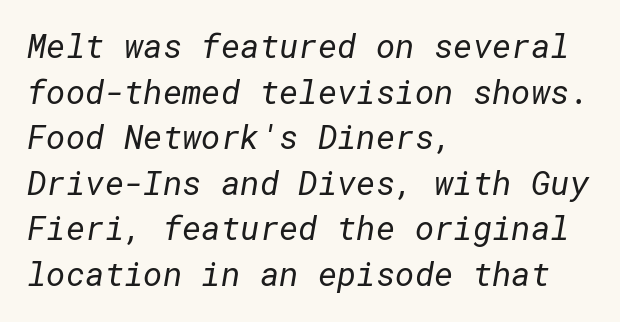
{"serif": "no", "bold": "no", "weight": "regular", "width": "normal", "stroke_contrast": "low", "x_height": "medium", "underline": "no", "align": "left", "line_spacing": "normal", "line_spacing_ratio": 1.38, "letter_spacing": "normal", "letter_spacing_em": 0.0, "glyph_px": 33}
